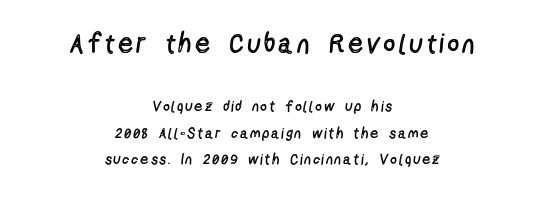
Descender tails drop into unmarked territory. This sample is center-justified, so both line endings float freely. Is the lower block the larger one? No — the upper block carries the bigger type. The font sits on the lighter half of the weight spectrum, regular included.
